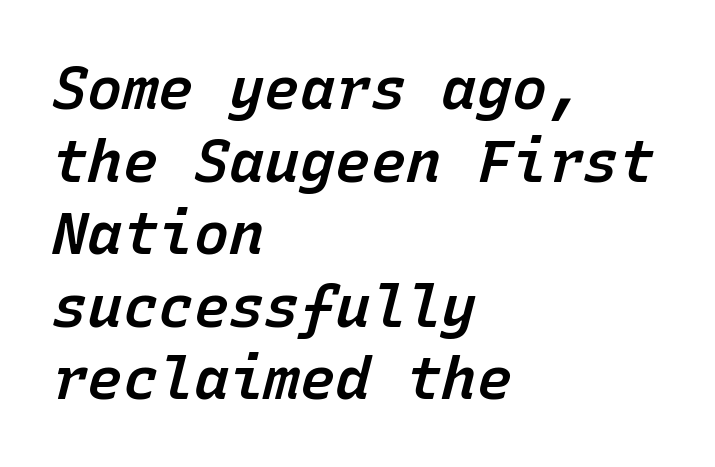
{"italic": "yes", "lean": "right", "slant_degrees": 15, "bold": "semi", "weight": "semibold", "width": "normal", "stroke_contrast": "low", "x_height": "medium", "monospaced": "yes", "underline": "no", "align": "left", "line_spacing_ratio": 1.23, "letter_spacing": "normal", "letter_spacing_em": 0.0, "glyph_px": 59}
